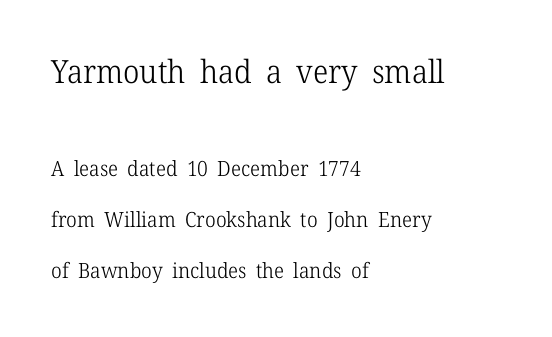
This sample is left-justified, so line endings fall wherever the words run out. The rendering uses natural spacing where letterforms have individual widths. Only glyphs here, with clear space below each row. Scale decreases going downward across the two blocks.
